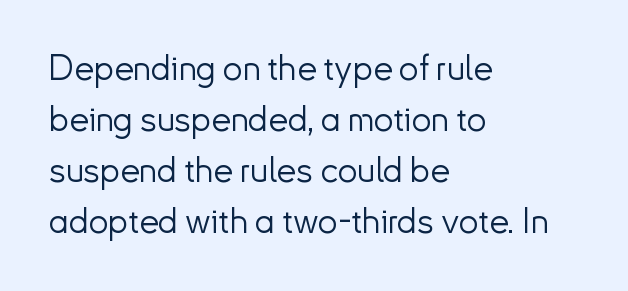
Each line starts at the same left margin while the right side varies. When letters stand straight like this, we call the style roman or upright. Letters have the restrained weight of plain body copy at most. Underlining? Definitely not there. What stands out about the letter spacing? Nothing — it is the standard amount. The rendering uses natural spacing where letterforms have individual widths.
